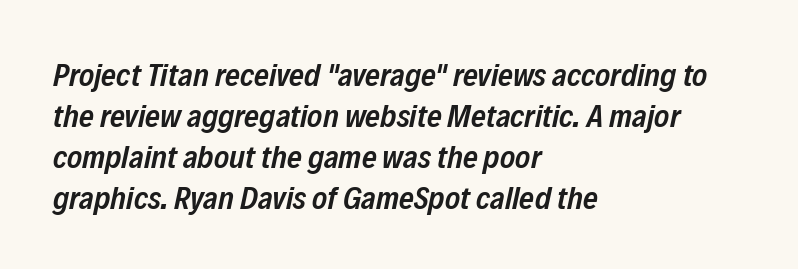
A typesetter would mark this as italic. Notice the strokes are somewhat thickened but not fully heavy: this is a semibold. Observe the ordinary spacing: letters are neighbours, not strangers. Any mark beneath the type? The region is blank. A typesetter would call this proportional, since set widths differ per character. Is the block centered? No — it sits flush against the left margin.
